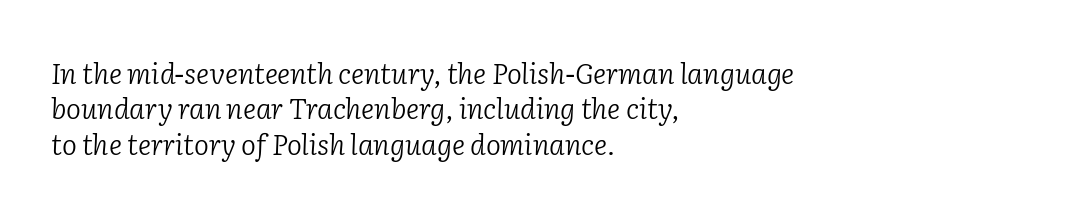
Q: Is the text bold? A: No.
Q: Is the text italic (slanted)? A: Yes, it leans right by about 2 degrees.
Q: Is the typeface a serif or a sans-serif typeface? A: Serif.
Q: Is the text underlined? A: No.
Q: How is the paragraph aligned? A: Left-aligned.
Q: Is the spacing between letters normal or unusually wide? A: Normal.
Q: Is the spacing between lines tight, normal or loose? A: Normal.
Q: Width (condensed, normal, or wide)? A: Normal.
Q: Stroke contrast? A: Low.
Q: x-height? A: Medium.
Q: Monospaced? A: No.
